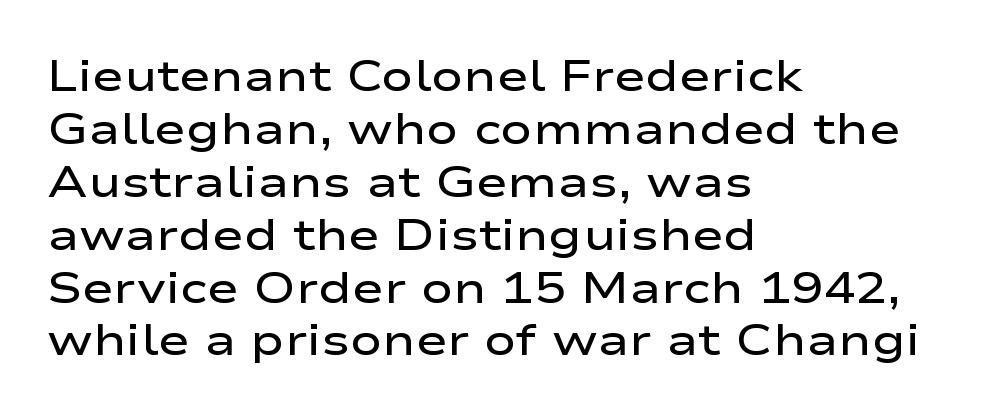
{"serif": "no", "italic": "no", "bold": "semi", "weight": "semibold", "width": "wide", "stroke_contrast": "low", "x_height": "medium", "monospaced": "no", "underline": "no", "align": "left", "line_spacing_ratio": 1.23, "letter_spacing": "normal", "letter_spacing_em": 0.0, "glyph_px": 43}
